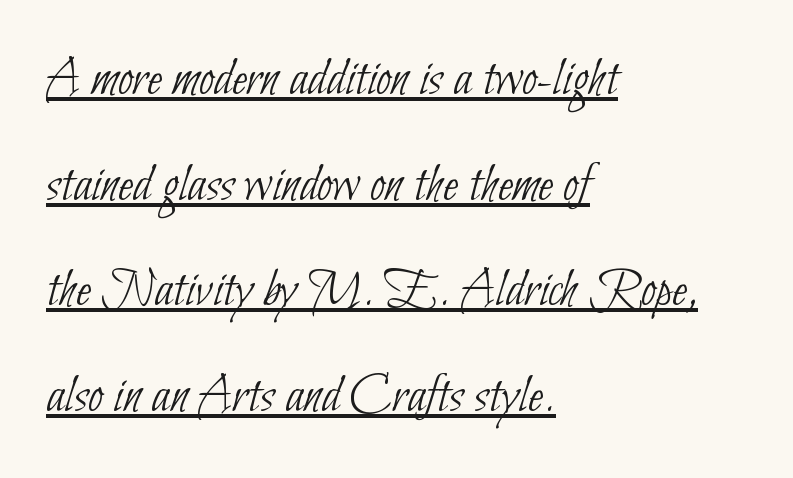
Q: Is the text bold? A: No.
Q: Is the typeface a serif or a sans-serif typeface? A: Sans-serif.
Q: Is the text underlined? A: Yes.
Q: How is the paragraph aligned? A: Left-aligned.
Q: Is the spacing between letters normal or unusually wide? A: Normal.
Q: Is the spacing between lines tight, normal or loose? A: Loose.
Q: Width (condensed, normal, or wide)? A: Condensed.
Q: Stroke contrast? A: Low.
Q: x-height? A: Small.
Q: Monospaced? A: No.
